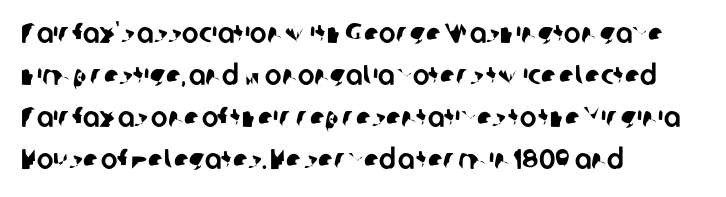
The image shows 28 px sans-serif type; set left-aligned, normal line spacing (1.5x), normal letter spacing, not underlined; low stroke contrast and a medium x-height.
